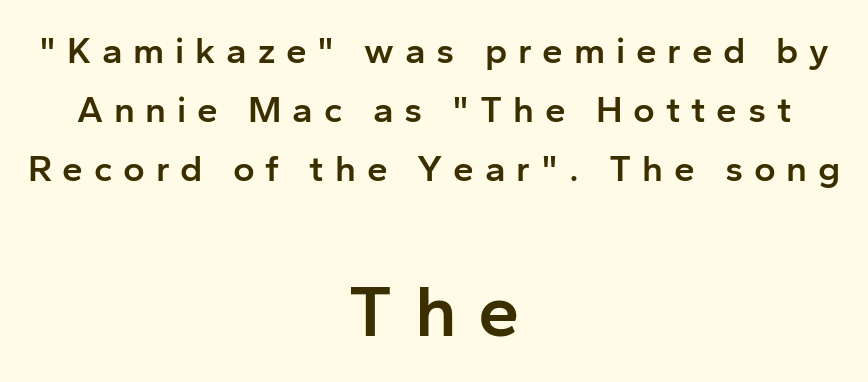
Substantial extra tracking has been applied to these lines. This sample uses an upright cut, with every glyph sitting square on the baseline. The letters carry no serifs — their stems end cleanly without finishing strokes. Which of the two is more prominent by size? The second, at the bottom.
